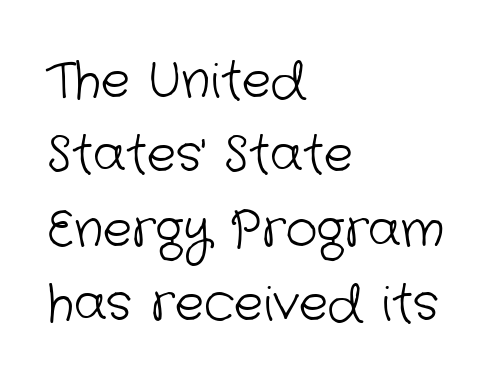
Q: Is the text bold? A: No.
Q: Is the typeface a serif or a sans-serif typeface? A: Sans-serif.
Q: Is the text underlined? A: No.
Q: How is the paragraph aligned? A: Left-aligned.
Q: Is the spacing between letters normal or unusually wide? A: Normal.
Q: Is the spacing between lines tight, normal or loose? A: Normal.
Q: Width (condensed, normal, or wide)? A: Normal.
Q: Stroke contrast? A: Low.
Q: x-height? A: Medium.
Q: Monospaced? A: No.
